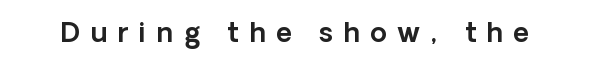
Italic: no, the glyphs are upright roman. Does extra space separate the letters? Yes, quite a lot of it. Check under the words: just untouched page.
